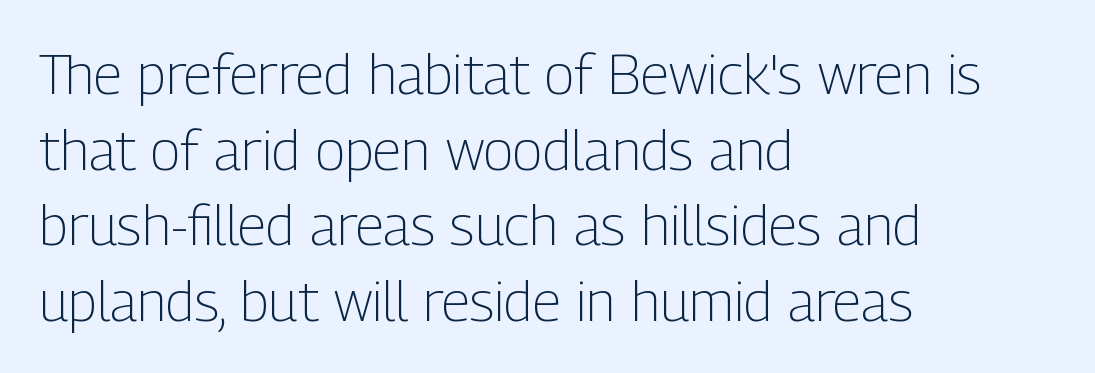
{"serif": "no", "italic": "no", "bold": "no", "weight": "light", "width": "condensed", "stroke_contrast": "low", "x_height": "medium", "monospaced": "no", "underline": "no", "align": "left", "line_spacing": "normal", "line_spacing_ratio": 1.35, "letter_spacing": "normal", "letter_spacing_em": 0.0, "glyph_px": 56}
